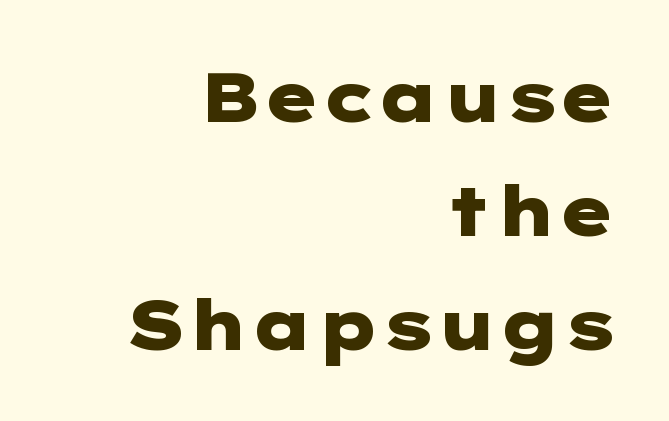
{"serif": "no", "italic": "no", "bold": "yes", "weight": "heavy", "width": "wide", "stroke_contrast": "low", "x_height": "medium", "underline": "no", "align": "right", "line_spacing": "normal", "line_spacing_ratio": 1.65, "letter_spacing": "normal", "letter_spacing_em": 0.0, "glyph_px": 69}
